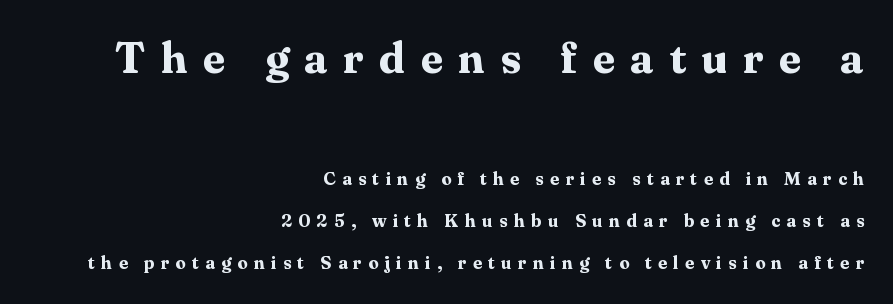
Q: Is the text bold? A: Yes.
Q: Is the text italic (slanted)? A: No, it is upright.
Q: Is the typeface a serif or a sans-serif typeface? A: Serif.
Q: Is the text underlined? A: No.
Q: How is the paragraph aligned? A: Right-aligned.
Q: Is the spacing between letters normal or unusually wide? A: Unusually wide.
Q: Is the spacing between lines tight, normal or loose? A: Loose.
Q: Which block of text is set in a larger size, the first (top) or the second (bottom)? A: The first (top) one.
Q: Width (condensed, normal, or wide)? A: Normal.
Q: Stroke contrast? A: Medium.
Q: x-height? A: Medium.
Q: Monospaced? A: No.
